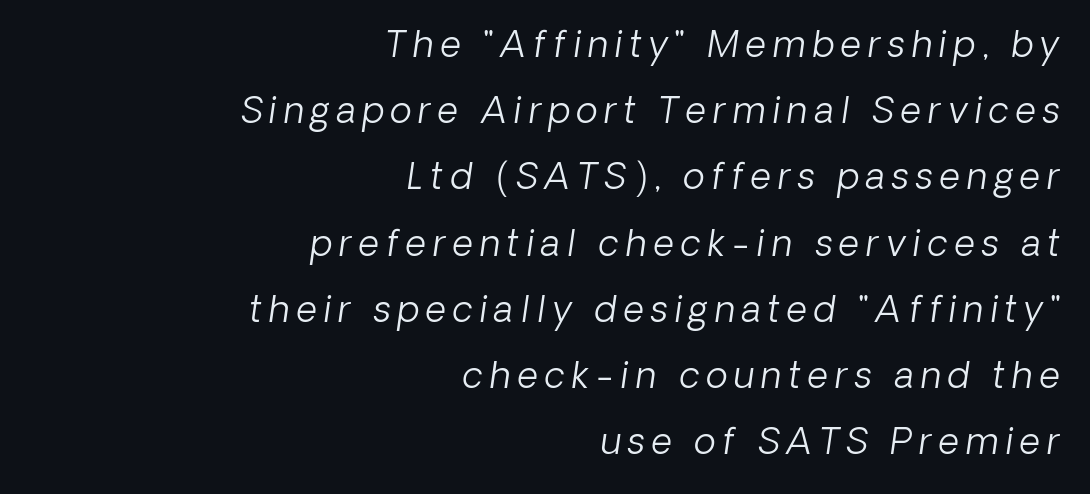
The strokes carry an ordinary text weight at most. Does the lettering tilt? It does — this is italic. The specimen omits any rule beneath the text block's lines. One-word summary of the alignment: right. Note the varied advance widths — an 'i' is clearly narrower than an 'm'.
